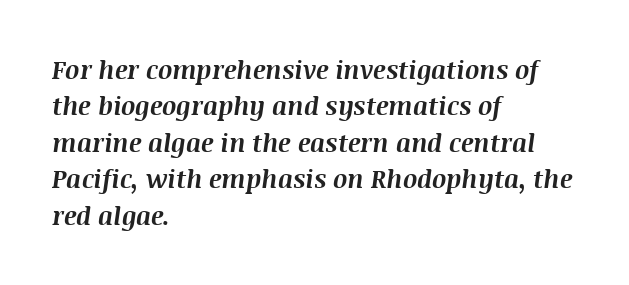
The image shows 25 px bold type, italic (leaning right); set left-aligned, normal line spacing (1.46x), normal letter spacing, not underlined.
